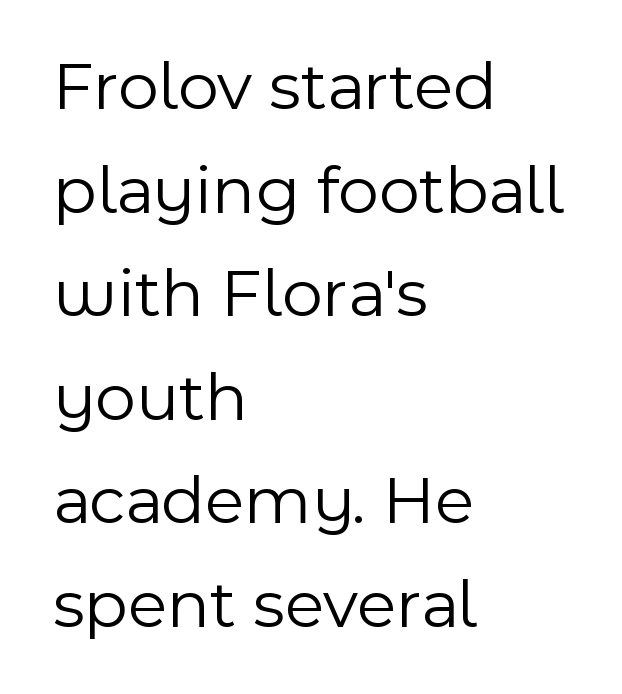
The image shows 70 px light sans-serif type, upright; set left-aligned, normal line spacing (1.48x), normal letter spacing, not underlined; a medium x-height.
